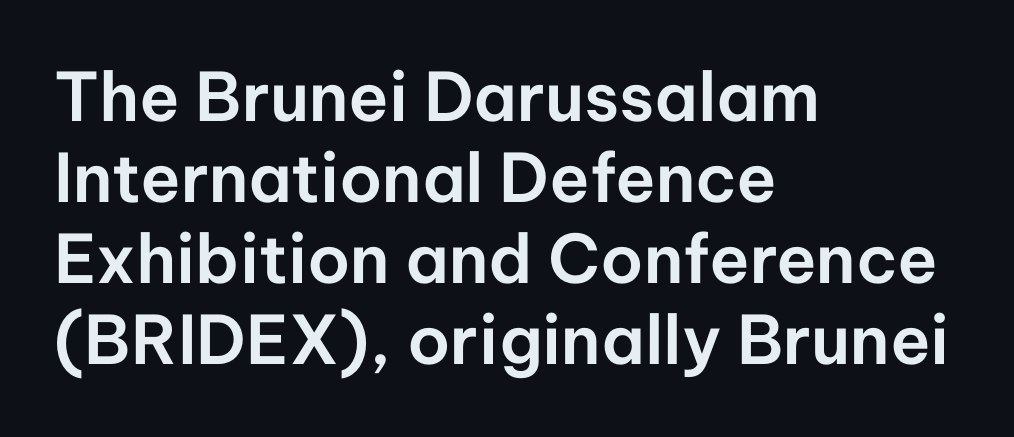
{"serif": "no", "italic": "no", "width": "normal", "stroke_contrast": "low", "x_height": "medium", "monospaced": "no", "underline": "no", "align": "left", "line_spacing_ratio": 1.21, "letter_spacing": "normal", "letter_spacing_em": 0.0, "glyph_px": 67}
